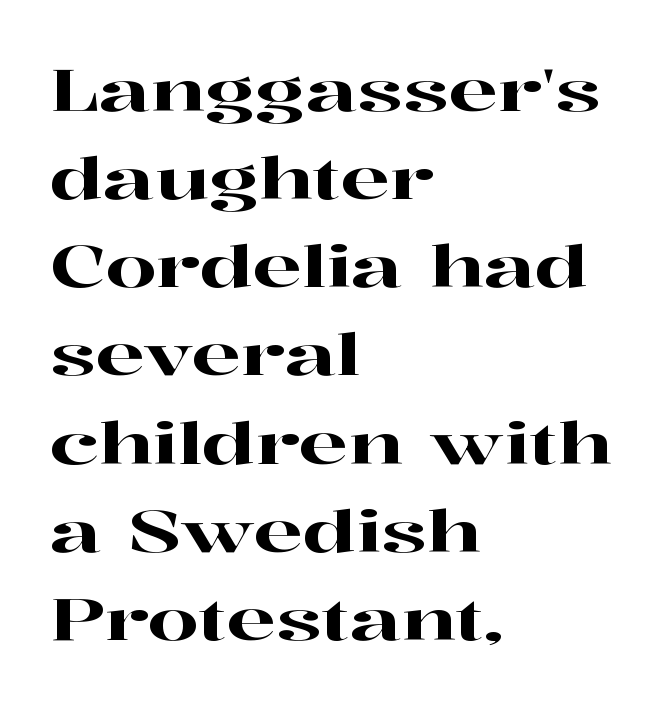
Honestly, there is no underline to notice here at all. Between one letter and the next there's only the usual sliver of space. Is the block centered? No — it sits flush against the left margin. Each letter keeps its own natural width here, so spacing adapts to shape. The designer left line spacing at the default.
